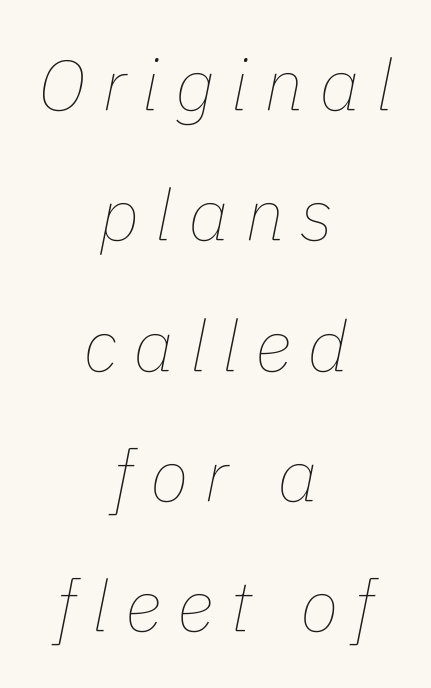
Q: Is the text bold? A: No.
Q: Is the text italic (slanted)? A: Yes, it leans right by about 11 degrees.
Q: Is the text underlined? A: No.
Q: How is the paragraph aligned? A: Centered.
Q: Is the spacing between letters normal or unusually wide? A: Unusually wide.
Q: Width (condensed, normal, or wide)? A: Normal.
Q: Stroke contrast? A: Low.
Q: x-height? A: Medium.
Q: Monospaced? A: No.
